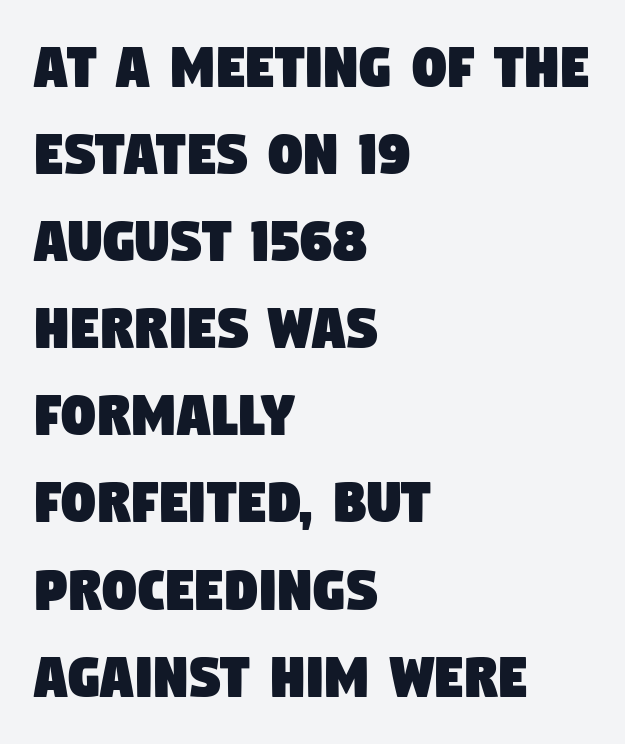
The passage shown stacks its lines at a standard gap. The setting favours the left margin, as ordinary paragraphs usually do. Between one letter and the next there's only the usual sliver of space. These lines are rendered in a variable-pitch font. The passage shown is not underscored anywhere. Look at the bottom of the vertical strokes: they stop flat, with no serifs.
